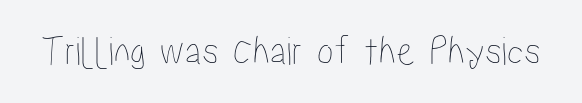
Q: Is the text italic (slanted)? A: No, it is upright.
Q: Is the text underlined? A: No.
Q: Is the spacing between letters normal or unusually wide? A: Normal.
Q: Width (condensed, normal, or wide)? A: Condensed.
Q: Stroke contrast? A: Low.
Q: x-height? A: Medium.
Q: Monospaced? A: No.
